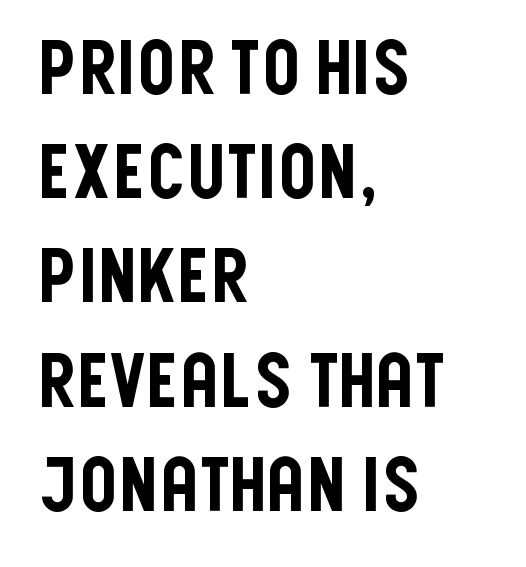
Classification — sans serif. Unlike italic type, these characters show no tilt at all. Reading down the column, the eye jumps a familiar distance to each next line. The passage is arranged the way most books set body copy — flush left. The rendering keeps characters at their native spacing. Here the designer chose a conventional face with non-uniform glyph widths.
